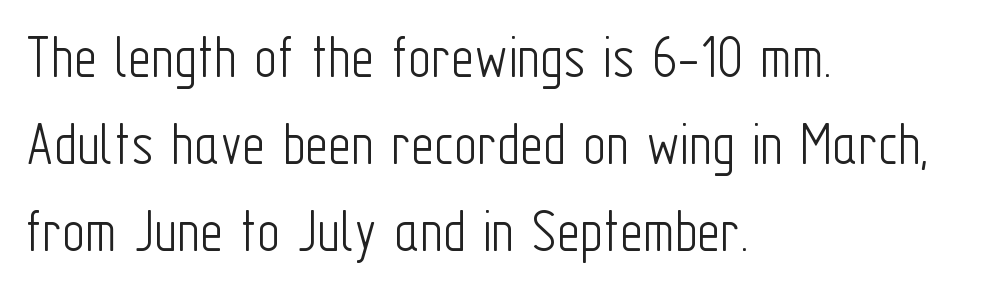
Designer's note — italics off, roman on. Rule under the text: the space is simply empty. Line spacing here is normal. Compared with typical body copy, the letter spacing here is the same. Do the characters align in a grid? No, the font is proportional.
